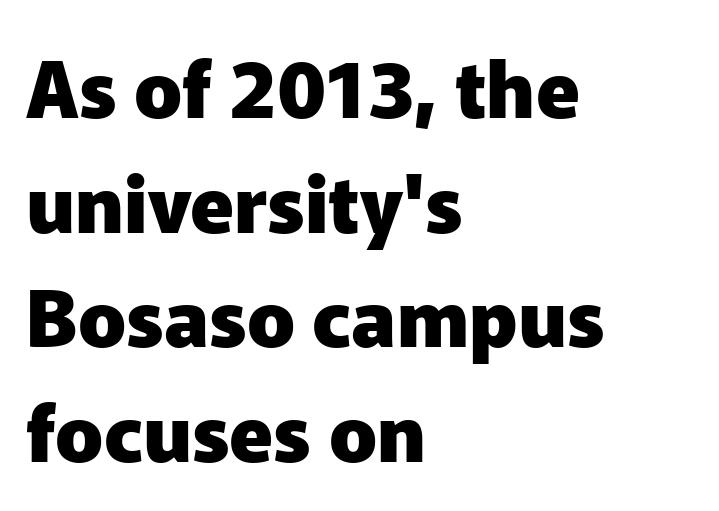
Every stem runs plumb, perpendicular to the baseline. In terms of weight, the rendering is a true, heavy bold. Just letters on the line, the space beneath them empty. Nope, no serifs anywhere on these letters. Looks like regular typesetting: each glyph gets only the width it needs.
